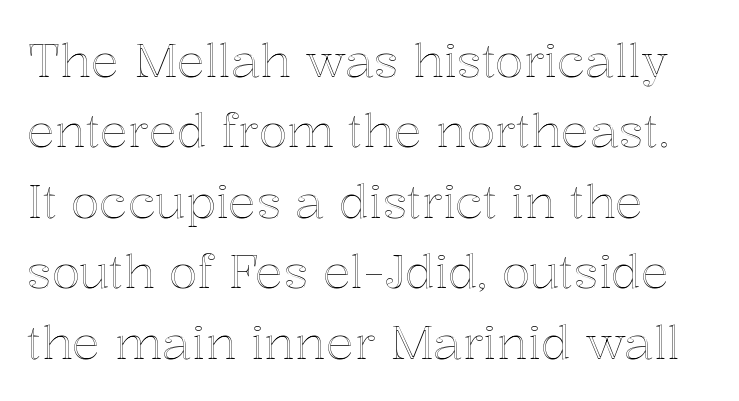
Spacing between characters is what you'd get straight out of the box. The letters advance in unequal steps, a hallmark of proportional type. The axis of the letterforms is exactly vertical. Only glyphs here, with clear space below each row.
